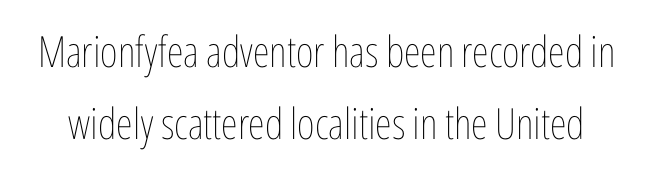
The image shows 43 px thin, condensed type, upright; set normal line spacing (1.67x), normal letter spacing, not underlined; low stroke contrast and a medium x-height.
